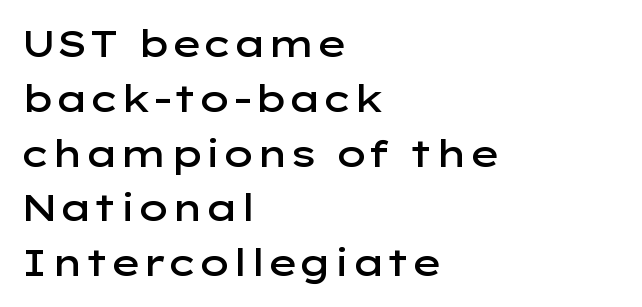
The image shows 37 px semibold, wide sans-serif type, upright; set left-aligned, normal line spacing (1.48x), normal letter spacing, not underlined; low stroke contrast and a medium x-height.
